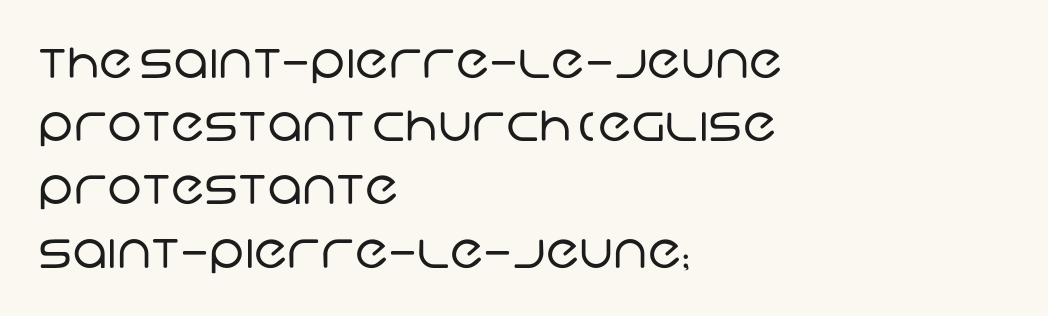
The image shows 49 px regular-weight sans-serif type; set left-aligned, normal line spacing (1.29x), normal letter spacing, not underlined; low stroke contrast and a large x-height.
